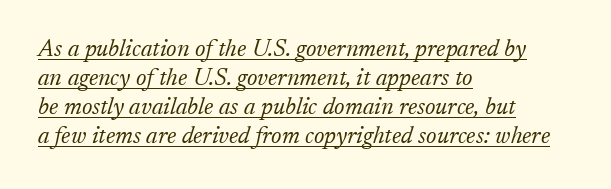
The image shows 24 px text type, italic (leaning right); set left-aligned, line spacing 1.21x, normal letter spacing, underlined.
